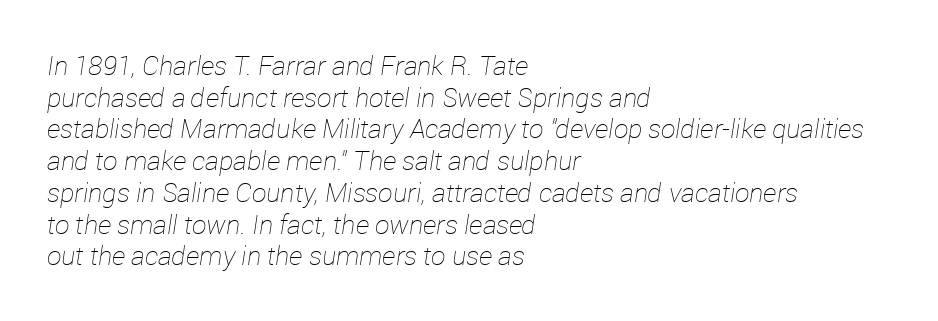
The image shows 26 px text type, italic (leaning right); set left-aligned, line spacing 1.22x, normal letter spacing, not underlined.
